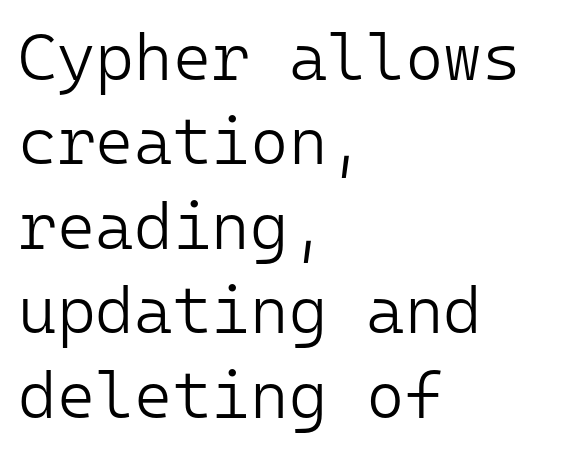
The image shows 66 px light sans-serif type, upright, monospaced; set left-aligned, normal line spacing (1.28x), normal letter spacing, not underlined; low stroke contrast and a medium x-height.
